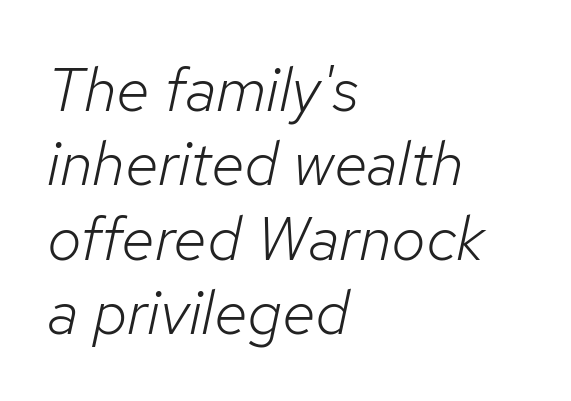
The image shows 62 px light type, italic (leaning right); set left-aligned, line spacing 1.2x, normal letter spacing, not underlined; low stroke contrast and a medium x-height.
